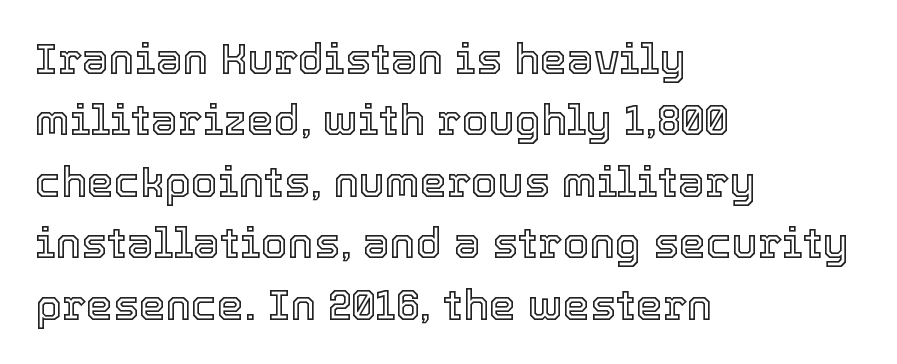
A bare baseline throughout the passage. Upright lettering throughout. Students, observe: this is what conventionally led text looks like. This sample has the flowing, uneven cadence of proportional lettering. Letter spacing: default.
